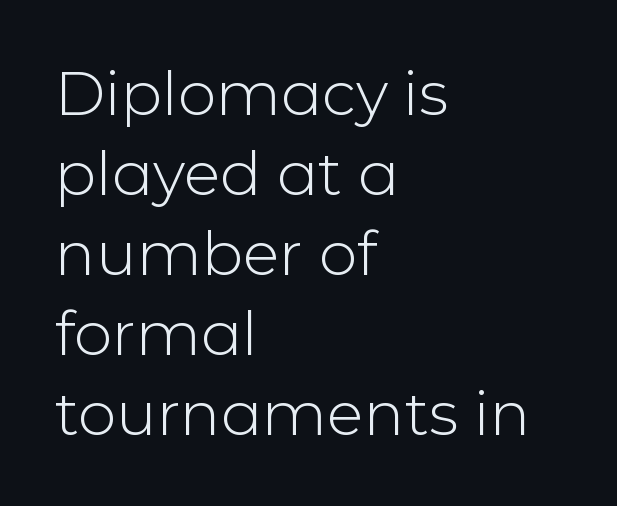
{"serif": "no", "italic": "no", "bold": "no", "weight": "light", "width": "normal", "stroke_contrast": "low", "x_height": "medium", "monospaced": "no", "underline": "no", "align": "left", "line_spacing": "normal", "line_spacing_ratio": 1.31, "letter_spacing": "normal", "letter_spacing_em": 0.0, "glyph_px": 61}
